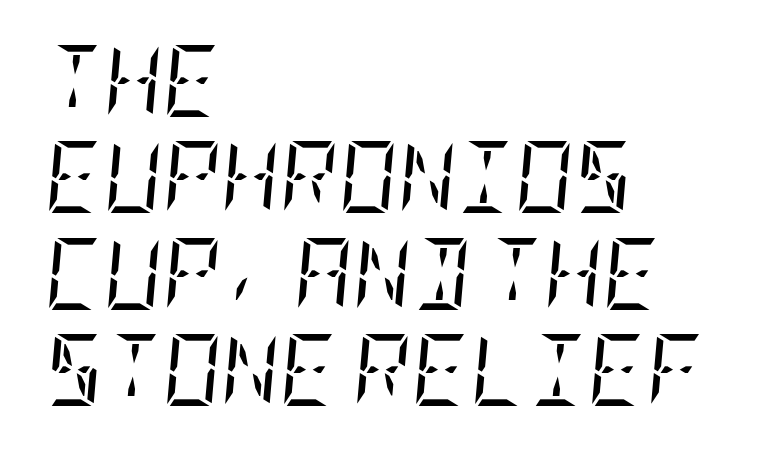
The font family rendered here belongs to the serif group. Visually the block forms a straight wall on the left and a jagged coastline on the right. Regular leading. Italic: yes, the glyphs are oblique. A bare baseline throughout the passage. This rendering leaves character spacing at its baseline value.
